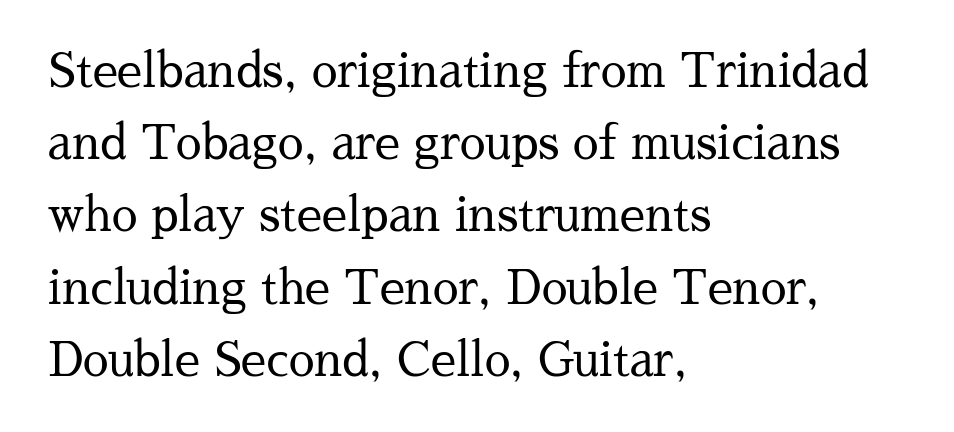
The image shows 46 px regular-weight serif type, upright; set left-aligned, normal line spacing (1.57x), normal letter spacing, not underlined; medium stroke contrast and a medium x-height.
